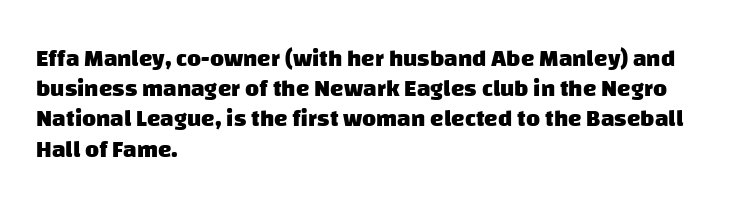
{"bold": "yes", "underline": "no", "align": "left", "line_spacing": "normal", "line_spacing_ratio": 1.26, "letter_spacing": "normal", "letter_spacing_em": 0.0, "glyph_px": 24}
